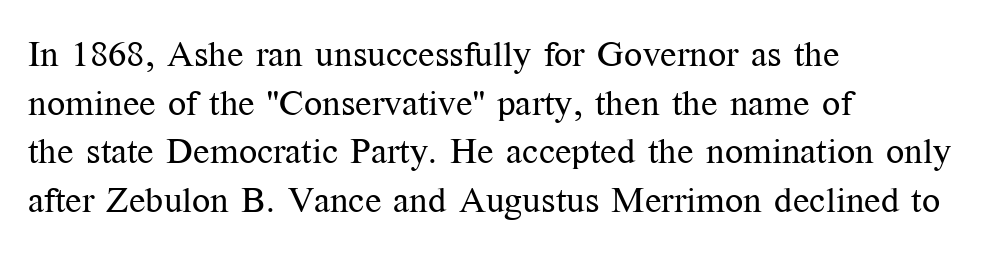
{"serif": "yes", "italic": "no", "bold": "no", "weight": "regular", "width": "normal", "stroke_contrast": "medium", "x_height": "medium", "monospaced": "no", "underline": "no", "align": "left", "line_spacing": "normal", "line_spacing_ratio": 1.35, "letter_spacing": "normal", "letter_spacing_em": 0.0, "glyph_px": 36}
